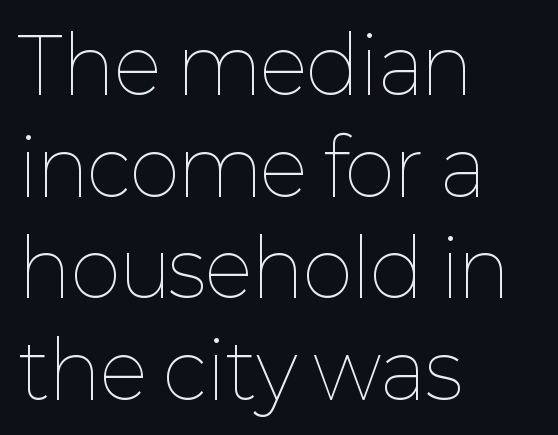
The image shows 77 px thin type, upright; set left-aligned, normal line spacing (1.32x), normal letter spacing, not underlined; low stroke contrast and a medium x-height.
